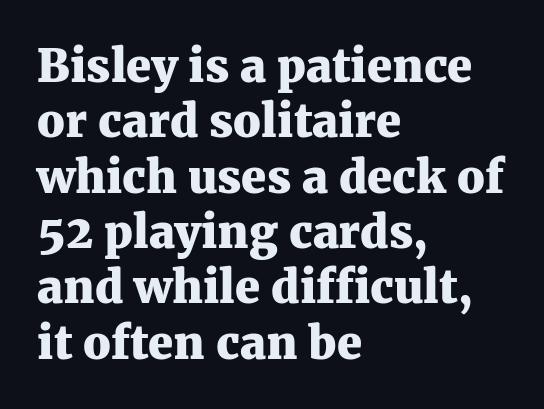
Each letter keeps its own natural width here, so spacing adapts to shape. Observe the ordinary spacing: letters are neighbours, not strangers. It's the straight-up-and-down kind of type. The text block is weighted toward the left margin, trailing off unevenly rightward. Weight: bold. Type style note: has serifs.
